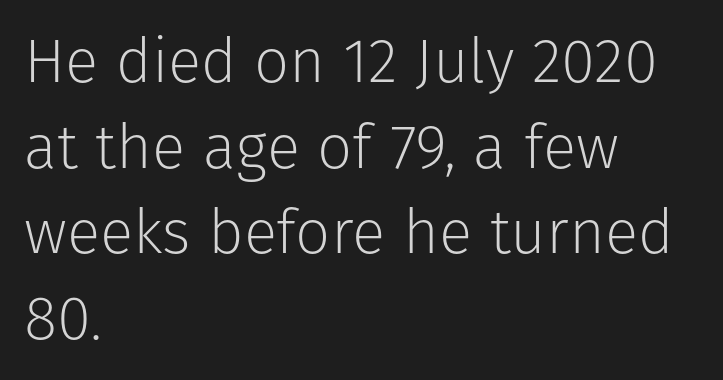
{"serif": "no", "italic": "no", "bold": "no", "weight": "light", "width": "normal", "stroke_contrast": "low", "x_height": "medium", "monospaced": "no", "underline": "no", "align": "left", "line_spacing": "normal", "line_spacing_ratio": 1.38, "letter_spacing": "normal", "letter_spacing_em": 0.0, "glyph_px": 62}
